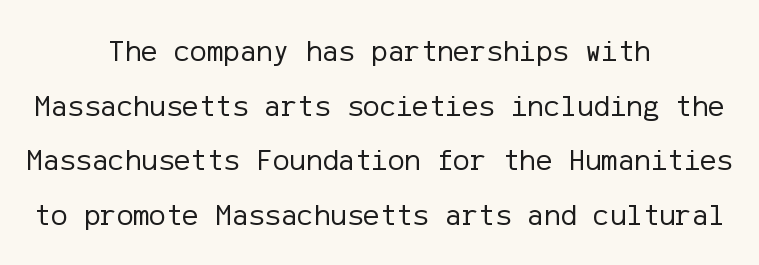
Q: Is the text bold? A: No.
Q: Is the text italic (slanted)? A: No, it is upright.
Q: Is the typeface a serif or a sans-serif typeface? A: Sans-serif.
Q: Is the text underlined? A: No.
Q: How is the paragraph aligned? A: Centered.
Q: Is the spacing between letters normal or unusually wide? A: Normal.
Q: Width (condensed, normal, or wide)? A: Normal.
Q: Stroke contrast? A: Low.
Q: x-height? A: Medium.
